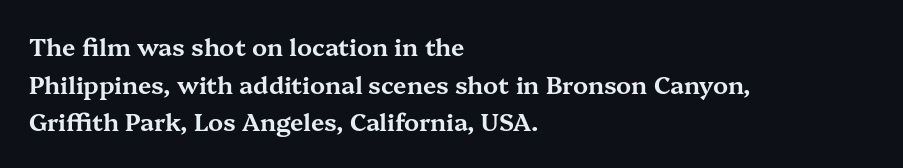
{"italic": "no", "underline": "no", "align": "left", "line_spacing": "normal", "line_spacing_ratio": 1.57, "letter_spacing": "normal", "letter_spacing_em": 0.0, "glyph_px": 24}
